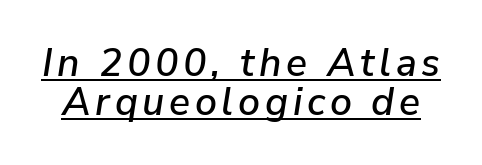
Students, observe the line beneath the letters — that is underlining. Italic? Definitely — the glyphs are oblique. Think of a printed novel: that variable character pitch is what you see here. The block of text is dense from top to bottom, with scant space between rows.
